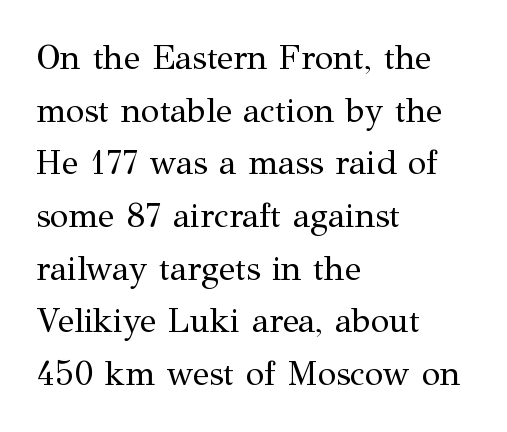
Q: Is the text bold? A: No.
Q: Is the text italic (slanted)? A: No, it is upright.
Q: Is the typeface a serif or a sans-serif typeface? A: Serif.
Q: Is the text underlined? A: No.
Q: How is the paragraph aligned? A: Left-aligned.
Q: Is the spacing between letters normal or unusually wide? A: Normal.
Q: Is the spacing between lines tight, normal or loose? A: Normal.
Q: Width (condensed, normal, or wide)? A: Normal.
Q: Stroke contrast? A: Medium.
Q: x-height? A: Medium.
Q: Monospaced? A: No.
